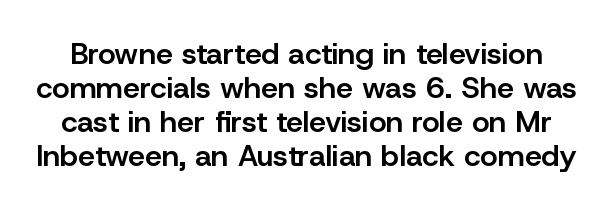
The image shows 30 px semibold sans-serif type, upright; set tight line spacing (1.13x), normal letter spacing, not underlined; low stroke contrast and a medium x-height.
